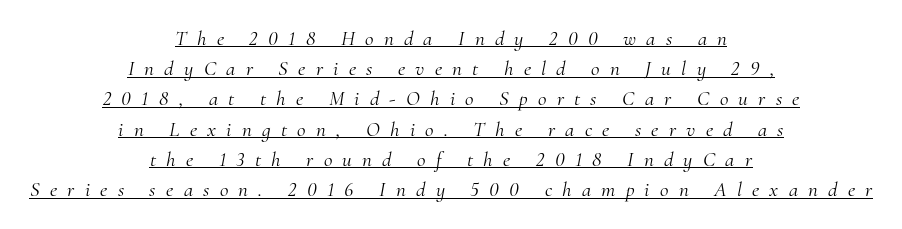
{"italic": "yes", "lean": "right", "slant_degrees": 10, "bold": "no", "underline": "yes", "align": "center", "line_spacing": "normal", "line_spacing_ratio": 1.44, "letter_spacing": "wide", "letter_spacing_em": 0.49, "glyph_px": 21}
